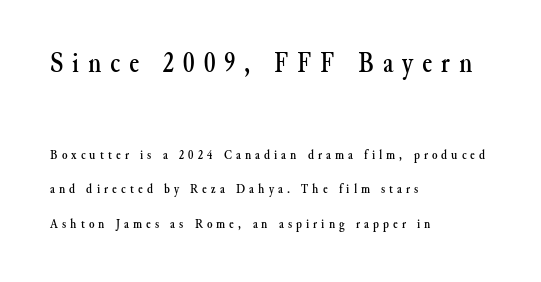
The image shows 30 px serif type, upright; set left-aligned, loose line spacing (2.46x), unusually wide letter spacing (+0.29 em), not underlined; the first (top) block is 2.14x larger; medium stroke contrast and a small x-height.
